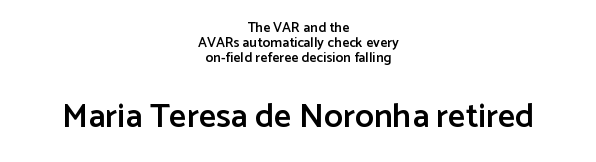
Posture: vertical. Check under the words: just untouched page. Note: smaller setting up top, larger setting below. This sample has the flowing, uneven cadence of proportional lettering. The rendering uses a semibold face; strokes are thickened but not to full bold. Nobody touched the tracking dial on this one.
